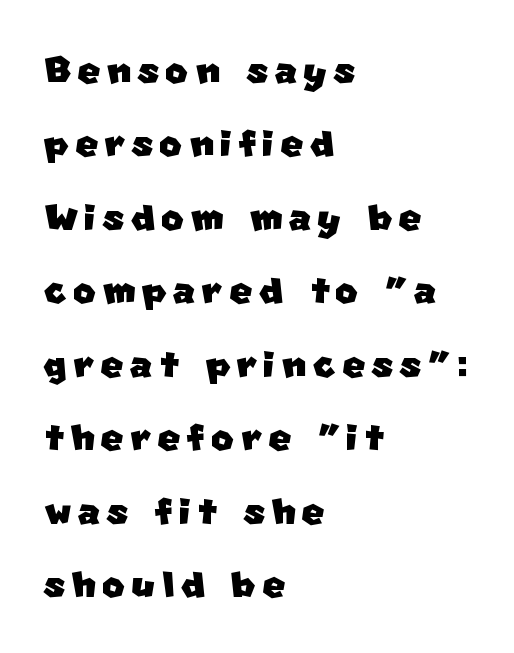
Q: Is the typeface a serif or a sans-serif typeface? A: Sans-serif.
Q: Is the text underlined? A: No.
Q: How is the paragraph aligned? A: Left-aligned.
Q: Is the spacing between lines tight, normal or loose? A: Normal.
Q: Width (condensed, normal, or wide)? A: Normal.
Q: Stroke contrast? A: Low.
Q: x-height? A: Large.
Q: Monospaced? A: No.
